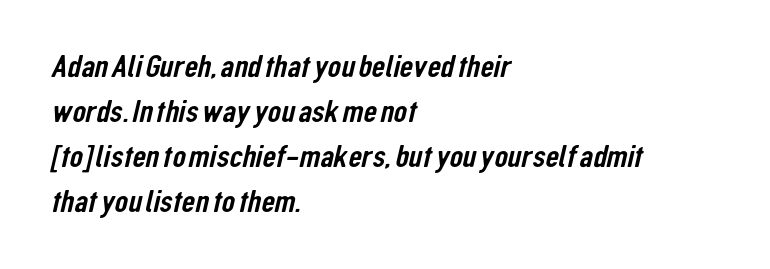
The image shows 33 px condensed sans-serif type; set left-aligned, normal line spacing (1.36x), normal letter spacing, not underlined; low stroke contrast and a medium x-height.
